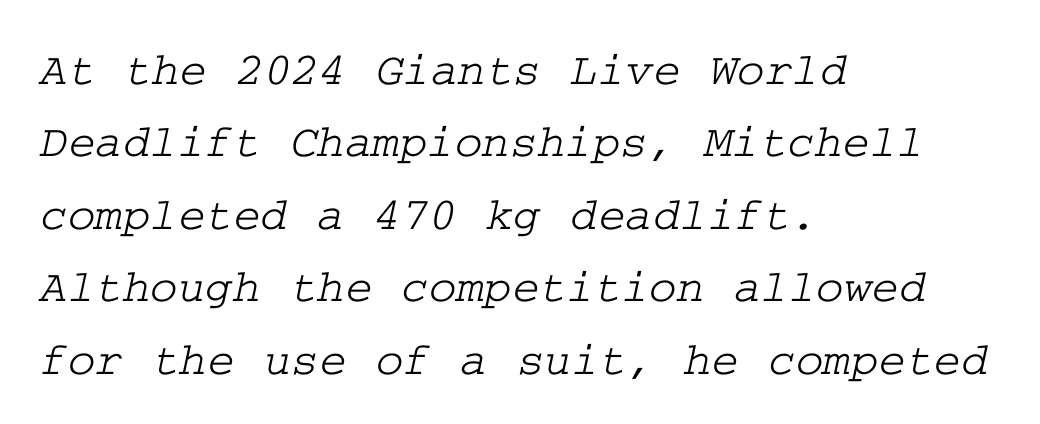
Q: Is the typeface a serif or a sans-serif typeface? A: Serif.
Q: Is the text underlined? A: No.
Q: How is the paragraph aligned? A: Left-aligned.
Q: Is the spacing between letters normal or unusually wide? A: Normal.
Q: Is the spacing between lines tight, normal or loose? A: Normal.
Q: Width (condensed, normal, or wide)? A: Wide.
Q: Stroke contrast? A: Low.
Q: x-height? A: Medium.
